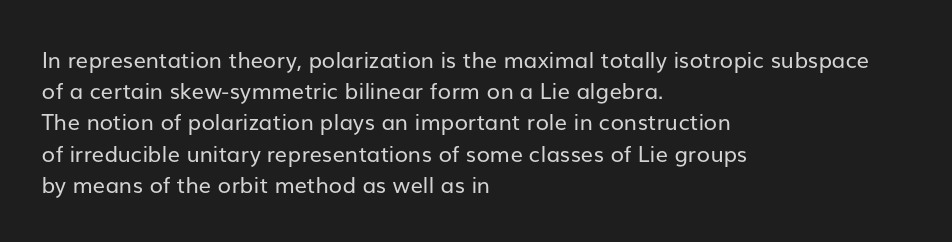
{"italic": "no", "bold": "no", "underline": "no", "align": "left", "line_spacing": "normal", "line_spacing_ratio": 1.42, "letter_spacing": "normal", "letter_spacing_em": 0.0, "glyph_px": 22}
